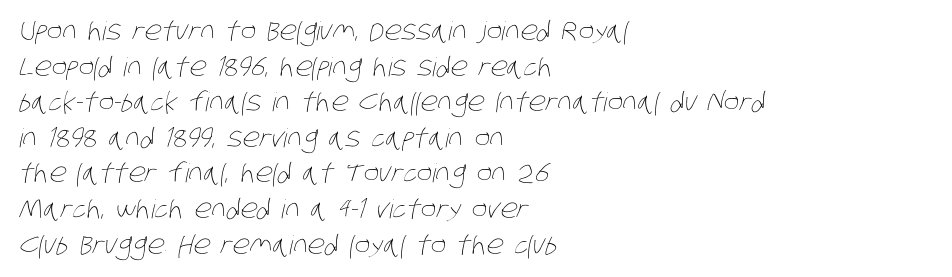
The image shows 26 px text type; set left-aligned, normal line spacing (1.37x), normal letter spacing, not underlined.
